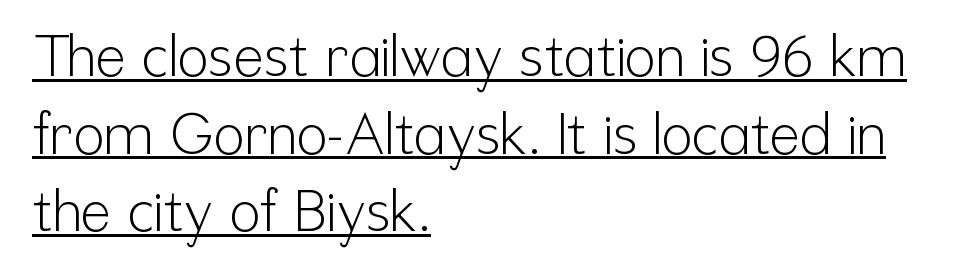
Here the designer chose a conventional face with non-uniform glyph widths. Posture: straight, roman, zero tilt. The face used here appears with an underline applied. Counters stay open thanks to moderate or lighter strokes. Typographically, this falls in the sans-serif category. The face used here is rendered with its standard letterfit.
